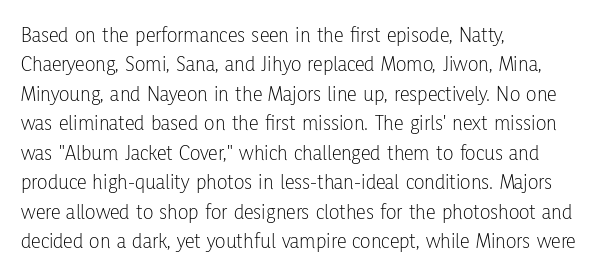
Bare-footed words on every line. Every stem runs plumb, perpendicular to the baseline. The typesetting does not lean heavy: it is not bold. Tracking value appears to be zero — textbook default spacing. The vertical gap from one line to the next is medium.
